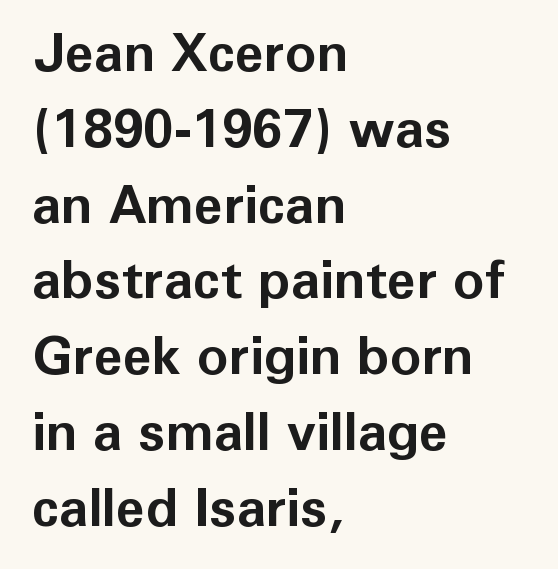
The letters advance in unequal steps, a hallmark of proportional type. Serifs: no, the terminals of the letterforms are clean. The letterforms sit shoulder to shoulder at normal distance. Bare-footed words on every line. A typesetter would call this leading conventional body-copy spacing. The setting favours the left margin, as ordinary paragraphs usually do.
